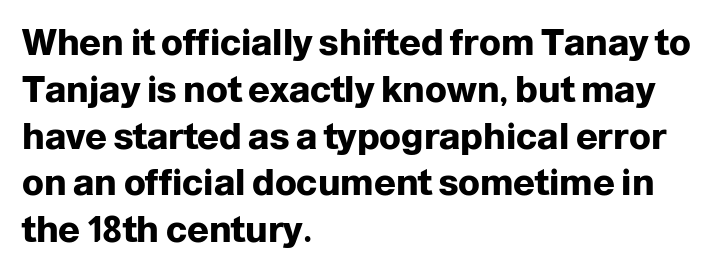
{"serif": "no", "italic": "no", "bold": "yes", "weight": "heavy", "width": "normal", "stroke_contrast": "low", "x_height": "medium", "monospaced": "no", "underline": "no", "align": "left", "line_spacing": "normal", "line_spacing_ratio": 1.3, "letter_spacing": "normal", "letter_spacing_em": 0.0, "glyph_px": 36}
